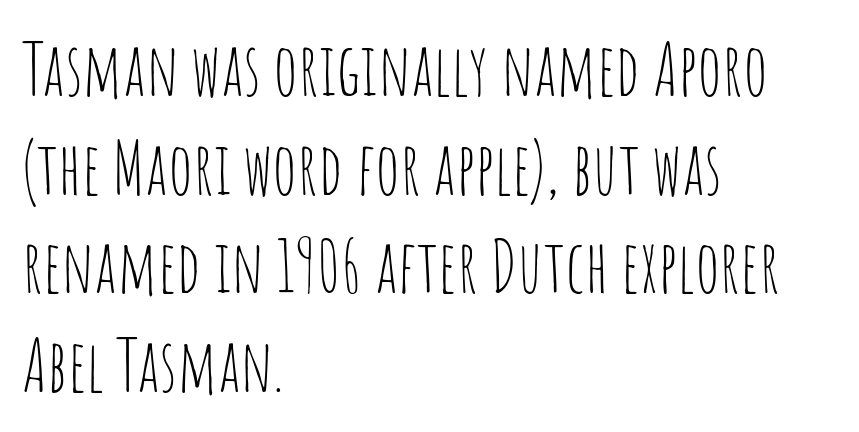
Q: Is the text bold? A: No.
Q: Is the text italic (slanted)? A: No, it is upright.
Q: Is the typeface a serif or a sans-serif typeface? A: Sans-serif.
Q: Is the text underlined? A: No.
Q: How is the paragraph aligned? A: Left-aligned.
Q: Is the spacing between letters normal or unusually wide? A: Normal.
Q: Is the spacing between lines tight, normal or loose? A: Normal.
Q: Width (condensed, normal, or wide)? A: Condensed.
Q: Stroke contrast? A: Low.
Q: x-height? A: Large.
Q: Monospaced? A: No.
